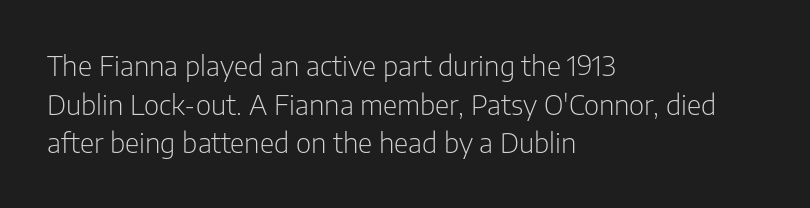
Q: Is the text bold? A: No.
Q: Is the text italic (slanted)? A: No, it is upright.
Q: Is the typeface a serif or a sans-serif typeface? A: Sans-serif.
Q: Is the text underlined? A: No.
Q: How is the paragraph aligned? A: Left-aligned.
Q: Is the spacing between letters normal or unusually wide? A: Normal.
Q: Is the spacing between lines tight, normal or loose? A: Normal.
Q: Width (condensed, normal, or wide)? A: Condensed.
Q: Stroke contrast? A: Low.
Q: x-height? A: Medium.
Q: Monospaced? A: No.
